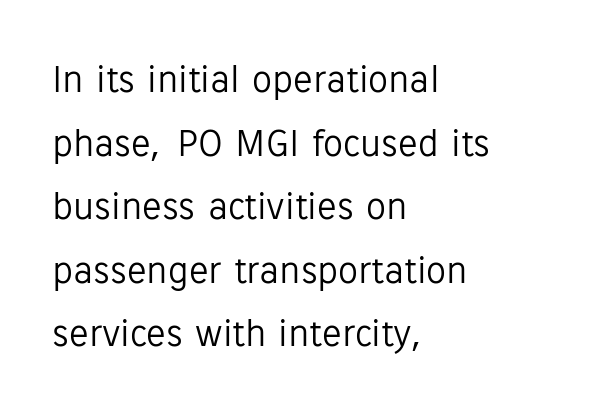
The passage shown is typed in a proportional face where columns would drift. Letters rest on an invisible, unmarked baseline. This sample uses plain, unmodified letter spacing. In terms of letterform style, serifs are entirely absent.
